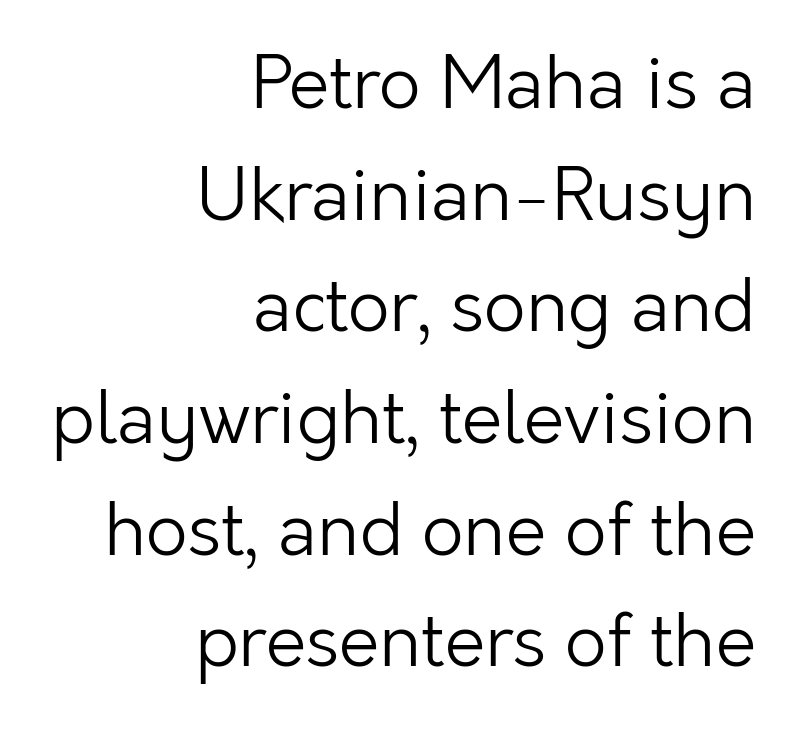
Q: Is the text bold? A: No.
Q: Is the text italic (slanted)? A: No, it is upright.
Q: Is the typeface a serif or a sans-serif typeface? A: Sans-serif.
Q: Is the text underlined? A: No.
Q: How is the paragraph aligned? A: Right-aligned.
Q: Is the spacing between letters normal or unusually wide? A: Normal.
Q: Is the spacing between lines tight, normal or loose? A: Normal.
Q: Width (condensed, normal, or wide)? A: Normal.
Q: Stroke contrast? A: Low.
Q: x-height? A: Medium.
Q: Monospaced? A: No.
